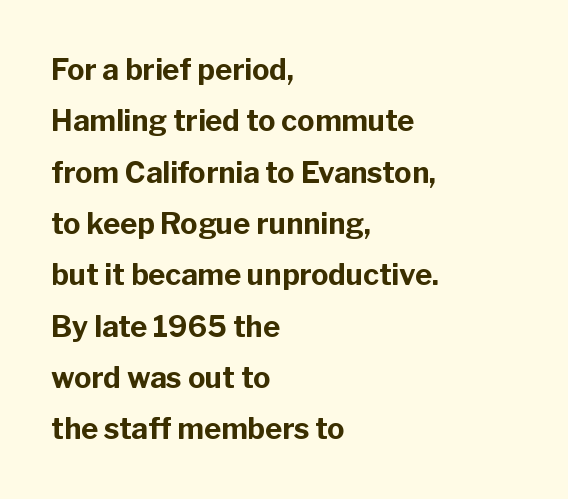
The image shows 29 px bold sans-serif type, upright; set left-aligned, line spacing 1.77x, normal letter spacing, not underlined; low stroke contrast and a medium x-height.
